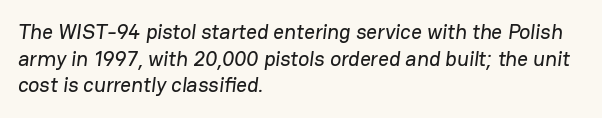
{"underline": "no", "align": "left", "line_spacing": "normal", "line_spacing_ratio": 1.27, "letter_spacing": "normal", "letter_spacing_em": 0.0, "glyph_px": 21}
